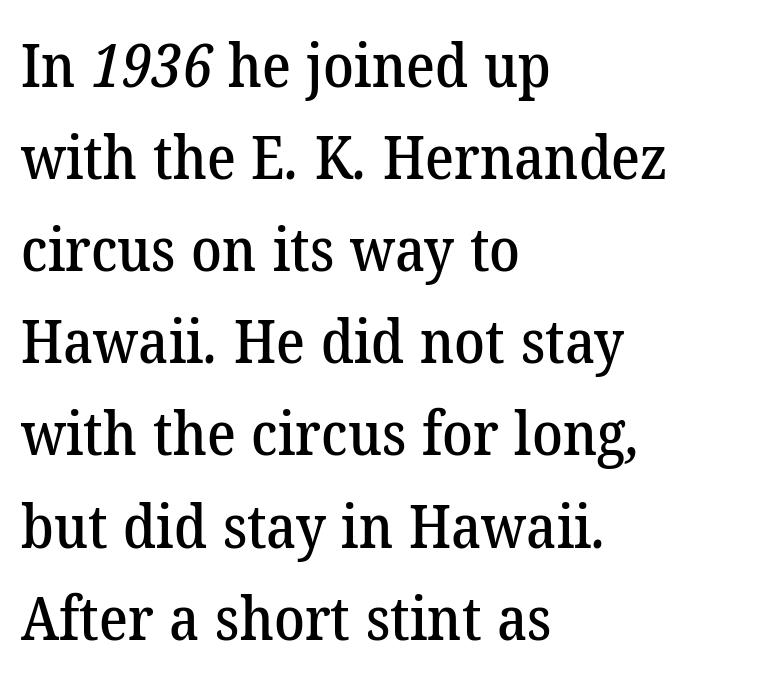
Q: Is the typeface a serif or a sans-serif typeface? A: Serif.
Q: Is the text underlined? A: No.
Q: How is the paragraph aligned? A: Left-aligned.
Q: Is the spacing between letters normal or unusually wide? A: Normal.
Q: Is the spacing between lines tight, normal or loose? A: Normal.
Q: Width (condensed, normal, or wide)? A: Normal.
Q: Stroke contrast? A: Low.
Q: x-height? A: Medium.
Q: Monospaced? A: No.
